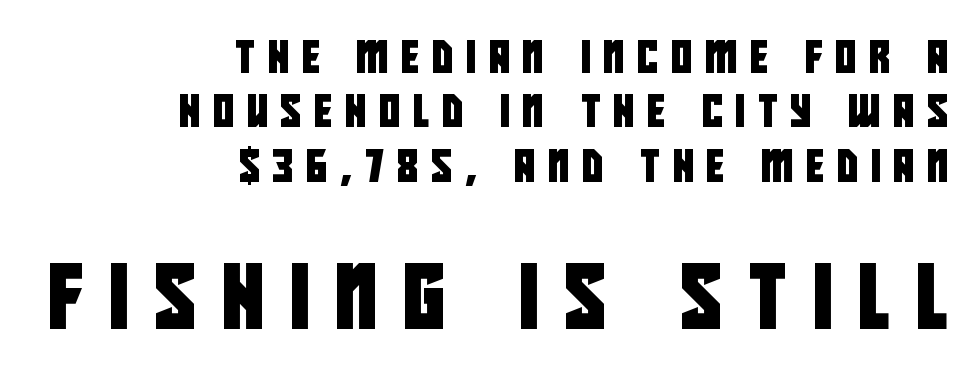
Q: Is the typeface a serif or a sans-serif typeface? A: Sans-serif.
Q: Is the text underlined? A: No.
Q: How is the paragraph aligned? A: Right-aligned.
Q: Is the spacing between letters normal or unusually wide? A: Unusually wide.
Q: Is the spacing between lines tight, normal or loose? A: Normal.
Q: Which block of text is set in a larger size, the first (top) or the second (bottom)? A: The second (bottom) one.
Q: Width (condensed, normal, or wide)? A: Condensed.
Q: Stroke contrast? A: Low.
Q: x-height? A: Large.
Q: Monospaced? A: No.
